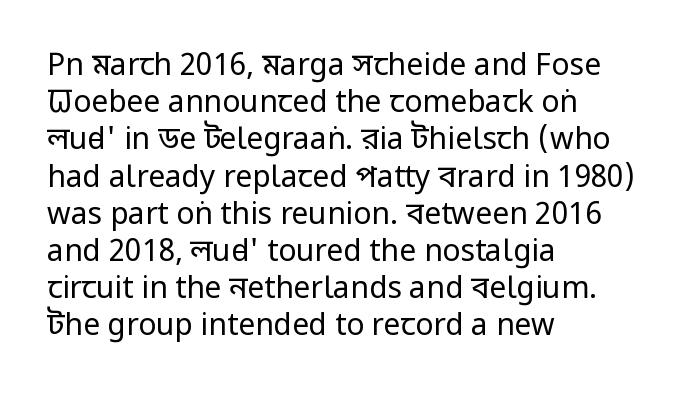
Q: Is the text bold? A: No.
Q: Is the text italic (slanted)? A: No, it is upright.
Q: Is the typeface a serif or a sans-serif typeface? A: Sans-serif.
Q: Is the text underlined? A: No.
Q: How is the paragraph aligned? A: Left-aligned.
Q: Is the spacing between letters normal or unusually wide? A: Normal.
Q: Width (condensed, normal, or wide)? A: Condensed.
Q: Stroke contrast? A: Low.
Q: x-height? A: Large.
Q: Monospaced? A: No.
